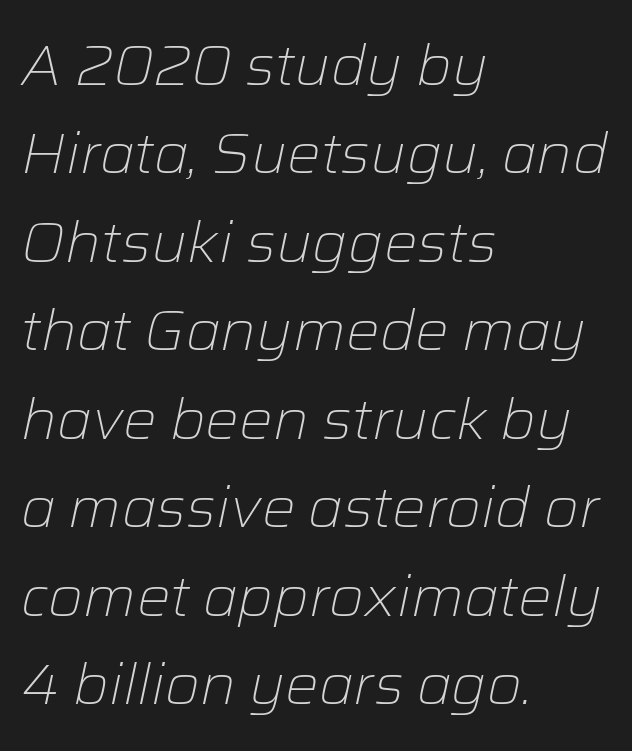
Type without underlining. This rendering uses left alignment, leaving the right contour irregular. One glance says typical: line gaps are just what's usual. The glyphs look as if they've been sheared to an angle. Here the designer chose a conventional face with non-uniform glyph widths.
